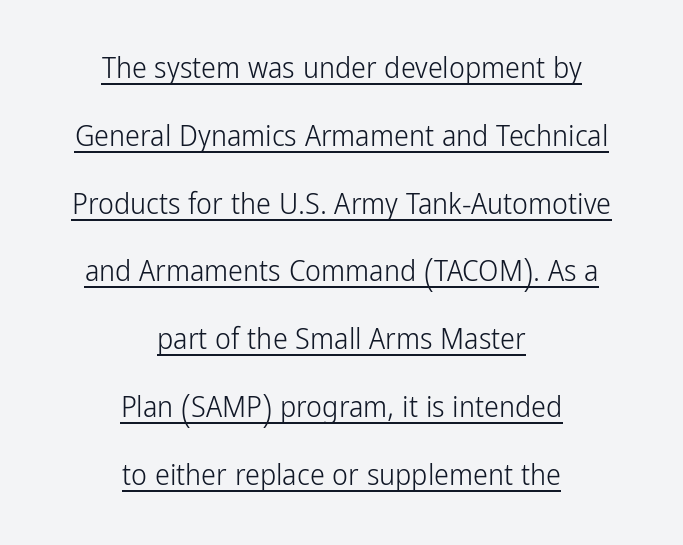
The image shows 30 px light, condensed sans-serif type, upright; set centered, loose line spacing (2.26x), normal letter spacing, underlined; low stroke contrast and a medium x-height.
